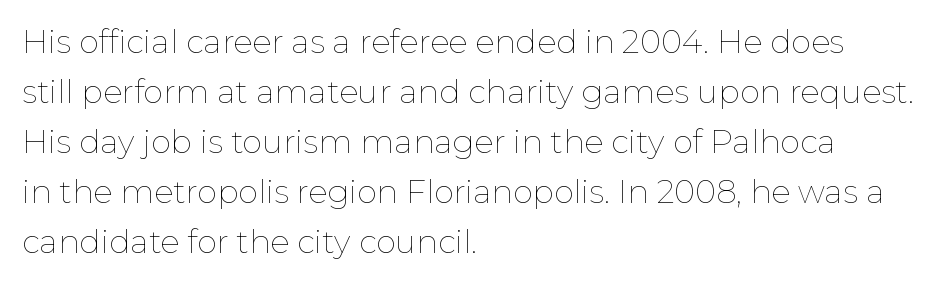
Q: Is the text bold? A: No.
Q: Is the text italic (slanted)? A: No, it is upright.
Q: Is the text underlined? A: No.
Q: How is the paragraph aligned? A: Left-aligned.
Q: Is the spacing between letters normal or unusually wide? A: Normal.
Q: Is the spacing between lines tight, normal or loose? A: Normal.
Q: Width (condensed, normal, or wide)? A: Normal.
Q: Stroke contrast? A: Low.
Q: x-height? A: Medium.
Q: Monospaced? A: No.
